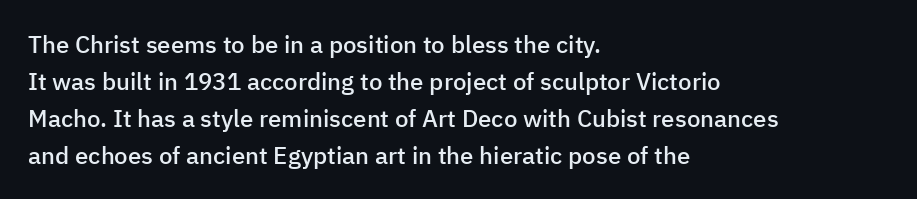
The image shows 24 px text type, upright; set left-aligned, normal line spacing (1.54x), normal letter spacing, not underlined.
